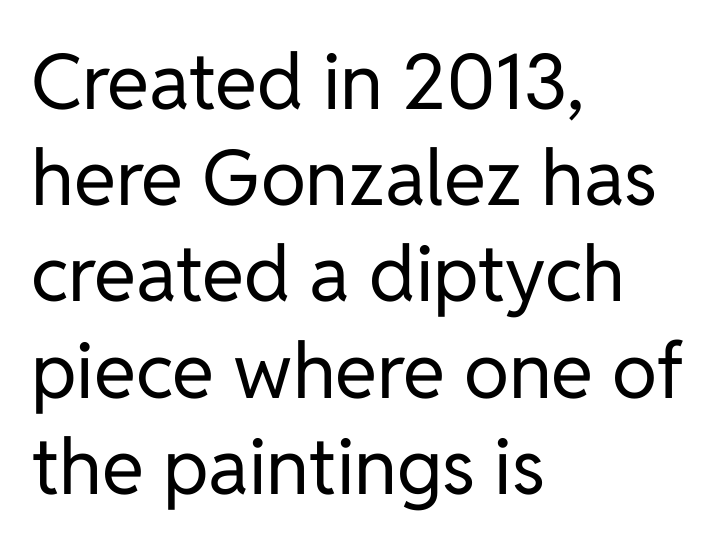
The line-height multiplier appears to be the usual default. Heft: none added — not bold. The rendering anchors every line to the left-hand side. Plain, unruled lines of type. A typesetter would call this proportional, since set widths differ per character. The lettering holds an erect, upright posture throughout.
